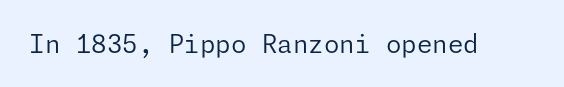
Q: Is the text bold? A: No.
Q: Is the text italic (slanted)? A: No, it is upright.
Q: Is the text underlined? A: No.
Q: Is the spacing between letters normal or unusually wide? A: Normal.
